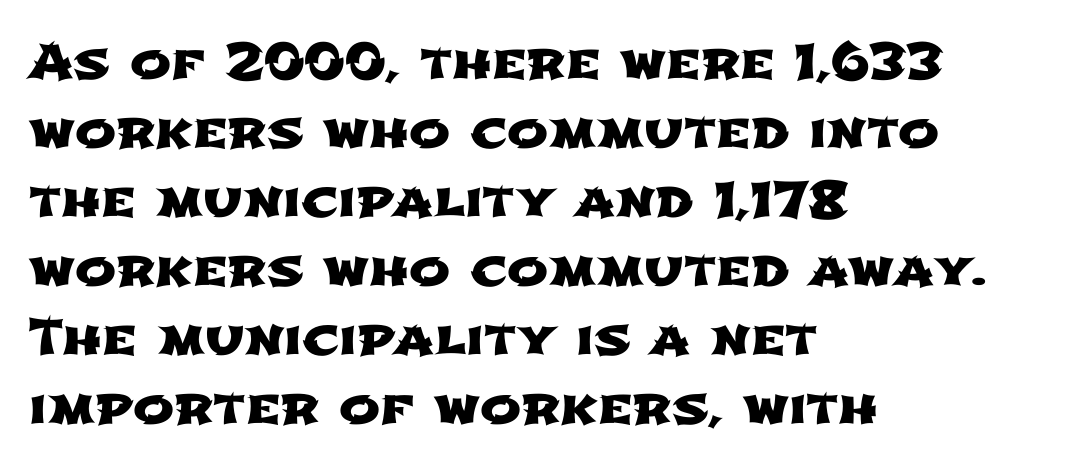
The image shows 49 px wide sans-serif type; set left-aligned, normal line spacing (1.41x), normal letter spacing, not underlined; low stroke contrast and a medium x-height.
